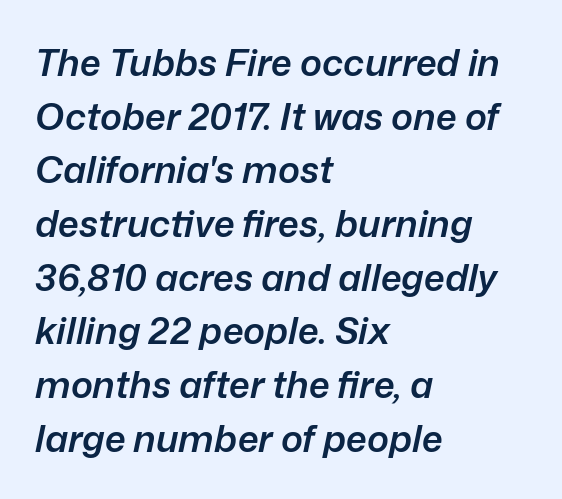
The image shows 37 px semibold type, italic (leaning right); set left-aligned, normal line spacing (1.45x), normal letter spacing, not underlined; low stroke contrast and a medium x-height.
